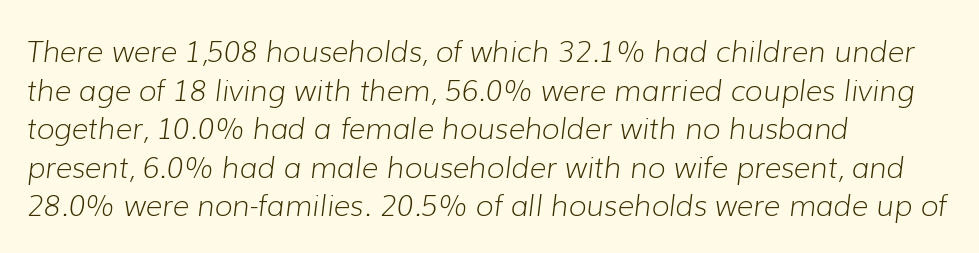
{"italic": "yes", "lean": "right", "slant_degrees": 7, "bold": "no", "weight": "light", "width": "normal", "stroke_contrast": "low", "x_height": "medium", "monospaced": "no", "underline": "no", "align": "left", "line_spacing": "normal", "line_spacing_ratio": 1.33, "letter_spacing": "normal", "letter_spacing_em": 0.0, "glyph_px": 29}
